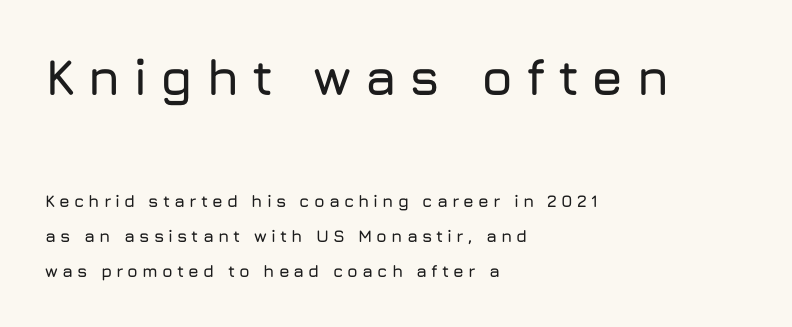
The paragraph has a hard left edge and a soft right edge. Descender tails drop into unmarked territory. Note the varied advance widths — an 'i' is clearly narrower than an 'm'. It's the straight-up-and-down kind of type. In terms of letterspacing, this is a distinctly airy, spread setting. The glyphs in this specimen are sans serif.
